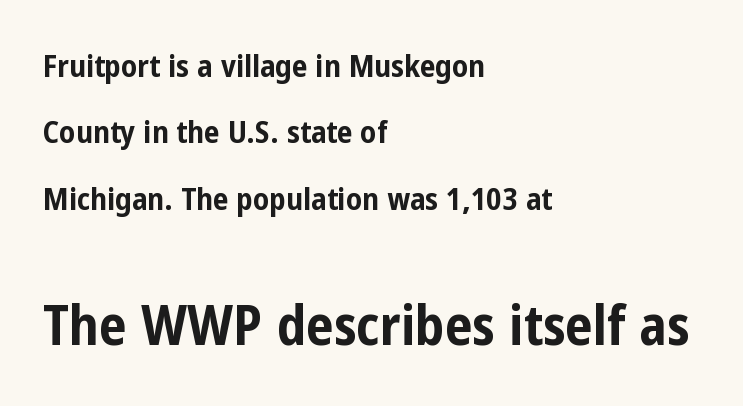
The specimen omits any rule beneath the text block's lines. Each letter keeps its own natural width here, so spacing adapts to shape. Small over large — that's the arrangement of the two blocks here. It's the straight-up-and-down kind of type. One-word summary of the alignment: left.
